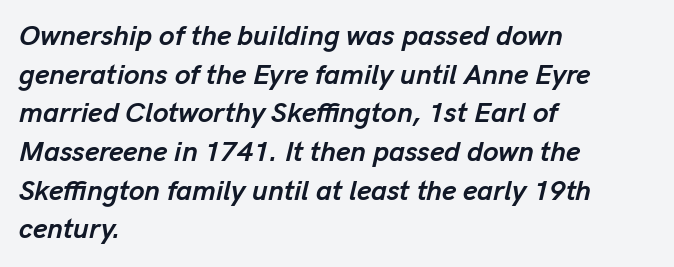
Q: Is the text bold? A: Yes.
Q: Is the text italic (slanted)? A: Yes, it leans right by about 13 degrees.
Q: Is the text underlined? A: No.
Q: How is the paragraph aligned? A: Left-aligned.
Q: Is the spacing between letters normal or unusually wide? A: Normal.
Q: Is the spacing between lines tight, normal or loose? A: Normal.
Q: Width (condensed, normal, or wide)? A: Normal.
Q: Stroke contrast? A: Low.
Q: x-height? A: Medium.
Q: Monospaced? A: No.
